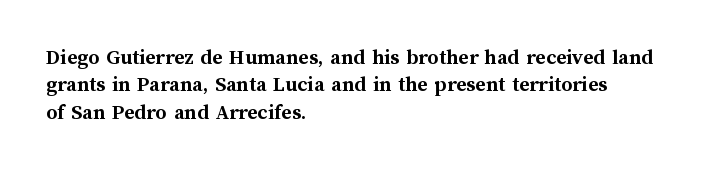
Only glyphs here, with clear space below each row. The type sits square on the baseline with zero lean. Short note: letters normally spaced. Summary of vertical rhythm: regular, with standard interline spacing. Thick stems and heavy bowls — unmistakably bold. Short and long lines alike share a common starting point at left.
